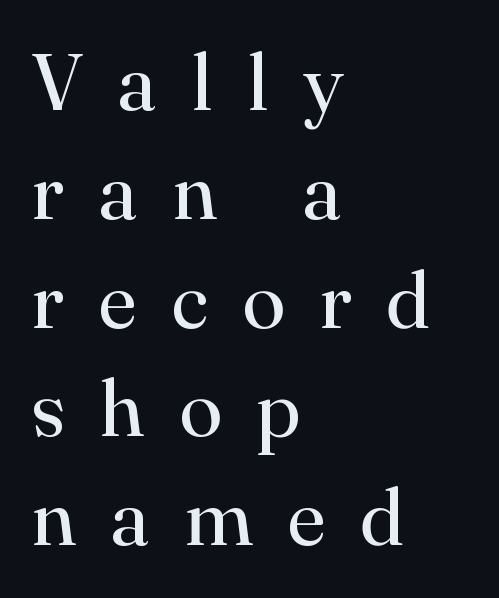
Q: Is the text bold? A: No.
Q: Is the text italic (slanted)? A: No, it is upright.
Q: Is the typeface a serif or a sans-serif typeface? A: Serif.
Q: Is the text underlined? A: No.
Q: How is the paragraph aligned? A: Left-aligned.
Q: Is the spacing between letters normal or unusually wide? A: Unusually wide.
Q: Is the spacing between lines tight, normal or loose? A: Normal.
Q: Width (condensed, normal, or wide)? A: Normal.
Q: Stroke contrast? A: High.
Q: x-height? A: Small.
Q: Monospaced? A: No.
